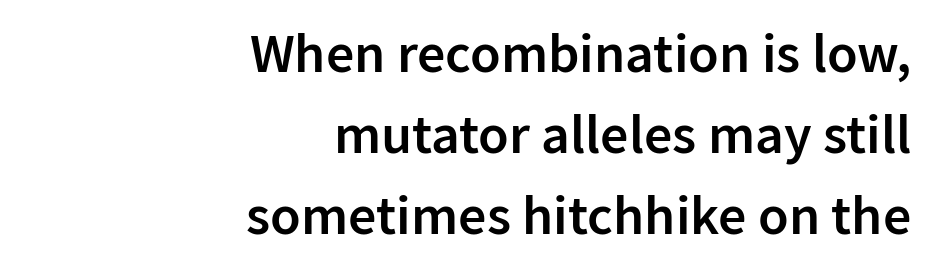
Here the glyphs are tracked normally, forming tight word shapes. How would I describe the line gaps? Plain and ordinary. Alignment: flush right. Unlike a traditional serif, this face leaves its strokes unadorned. Each row of text sits above clean, open space. Character widths vary here, with narrow letters taking less room than wide ones.
